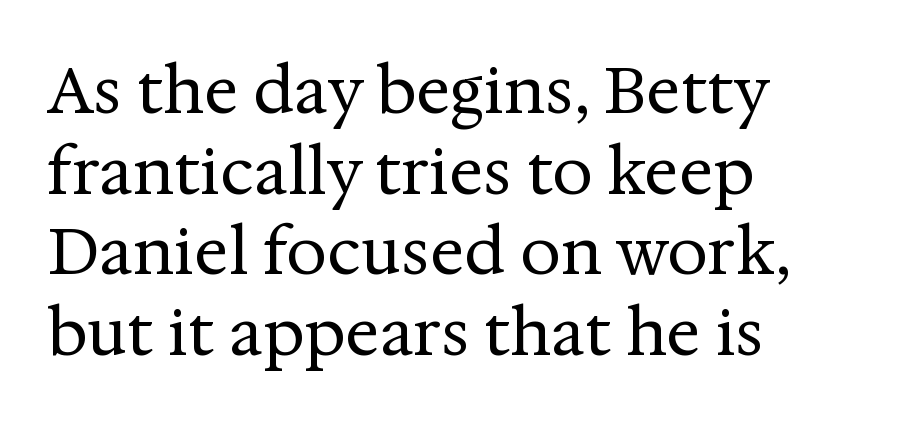
{"serif": "yes", "italic": "no", "bold": "no", "weight": "regular", "width": "normal", "stroke_contrast": "medium", "x_height": "medium", "monospaced": "no", "underline": "no", "align": "left", "line_spacing": "normal", "line_spacing_ratio": 1.26, "letter_spacing": "normal", "letter_spacing_em": 0.0, "glyph_px": 64}
